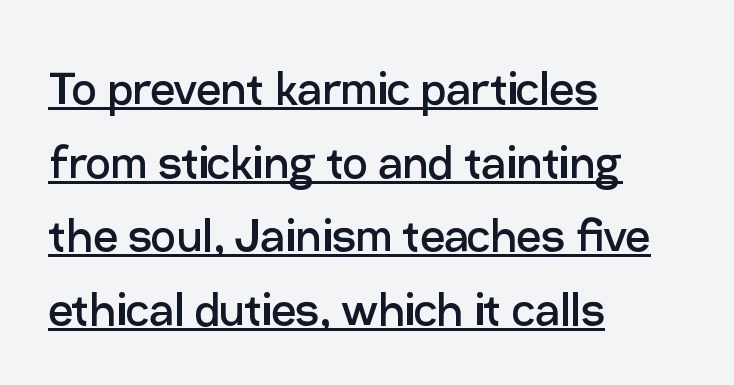
The image shows 55 px regular-weight sans-serif type, upright; set left-aligned, normal line spacing (1.34x), normal letter spacing, underlined; low stroke contrast and a medium x-height.
